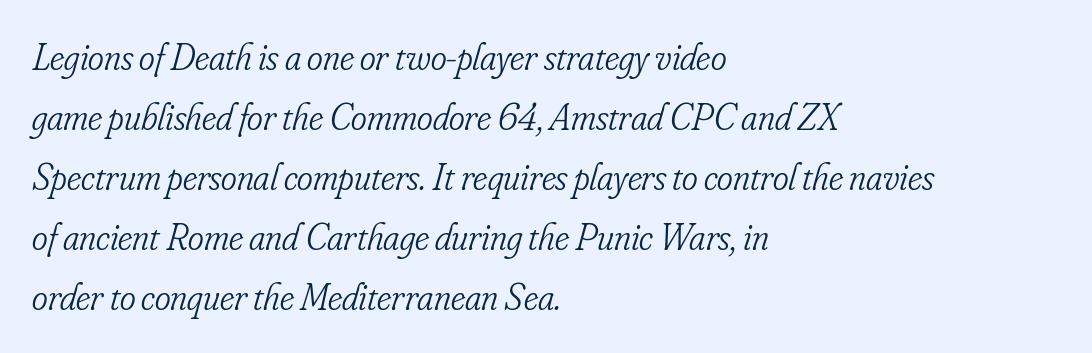
{"serif": "yes", "italic": "yes", "lean": "right", "slant_degrees": 16, "bold": "no", "weight": "light", "width": "condensed", "stroke_contrast": "low", "x_height": "small", "monospaced": "no", "underline": "no", "align": "left", "line_spacing": "normal", "line_spacing_ratio": 1.58, "letter_spacing": "normal", "letter_spacing_em": 0.0, "glyph_px": 38}
